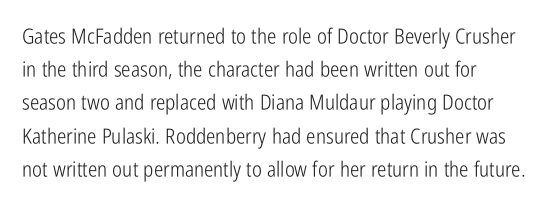
The face looks like a standard text weight, possibly lighter. Short and long lines alike share a common starting point at left. Vertically, the passage feels balanced, rows spaced as you'd expect. A bare baseline throughout the passage. Here the glyphs are tracked normally, forming tight word shapes.
